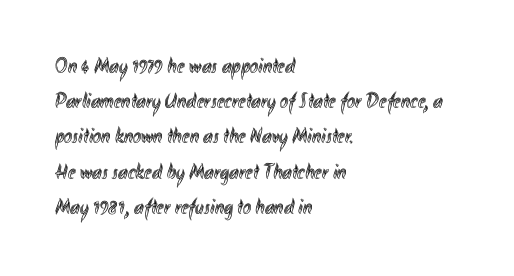
Q: Is the text italic (slanted)? A: Yes.
Q: Is the text underlined? A: No.
Q: How is the paragraph aligned? A: Left-aligned.
Q: Is the spacing between letters normal or unusually wide? A: Normal.
Q: Is the spacing between lines tight, normal or loose? A: Normal.
